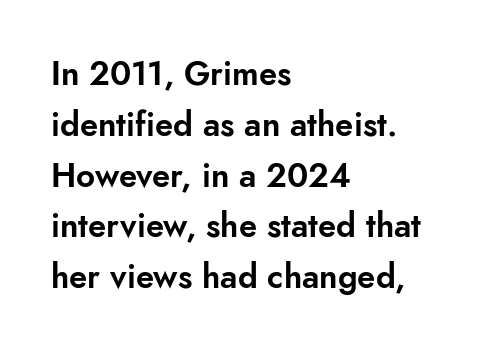
Q: Is the text italic (slanted)? A: No, it is upright.
Q: Is the typeface a serif or a sans-serif typeface? A: Sans-serif.
Q: Is the text underlined? A: No.
Q: How is the paragraph aligned? A: Left-aligned.
Q: Is the spacing between letters normal or unusually wide? A: Normal.
Q: Is the spacing between lines tight, normal or loose? A: Normal.
Q: Width (condensed, normal, or wide)? A: Normal.
Q: Stroke contrast? A: Low.
Q: x-height? A: Small.
Q: Monospaced? A: No.
